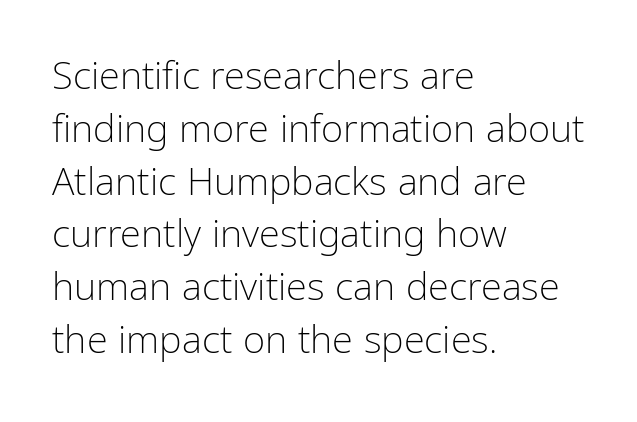
The image shows 38 px light, condensed sans-serif type, upright; set left-aligned, normal line spacing (1.39x), normal letter spacing, not underlined; low stroke contrast and a medium x-height.
